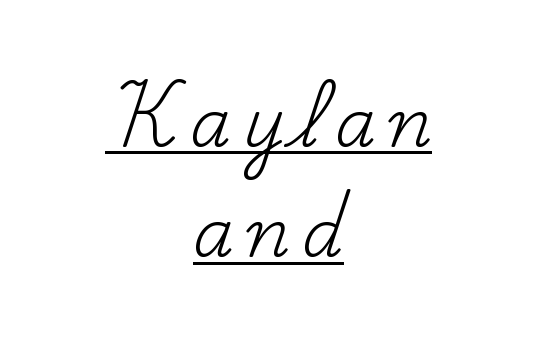
Q: Is the text bold? A: No.
Q: Is the text italic (slanted)? A: Yes.
Q: Is the typeface a serif or a sans-serif typeface? A: Serif.
Q: Is the text underlined? A: Yes.
Q: How is the paragraph aligned? A: Centered.
Q: Is the spacing between lines tight, normal or loose? A: Normal.
Q: Width (condensed, normal, or wide)? A: Normal.
Q: Stroke contrast? A: Medium.
Q: x-height? A: Small.
Q: Monospaced? A: No.
